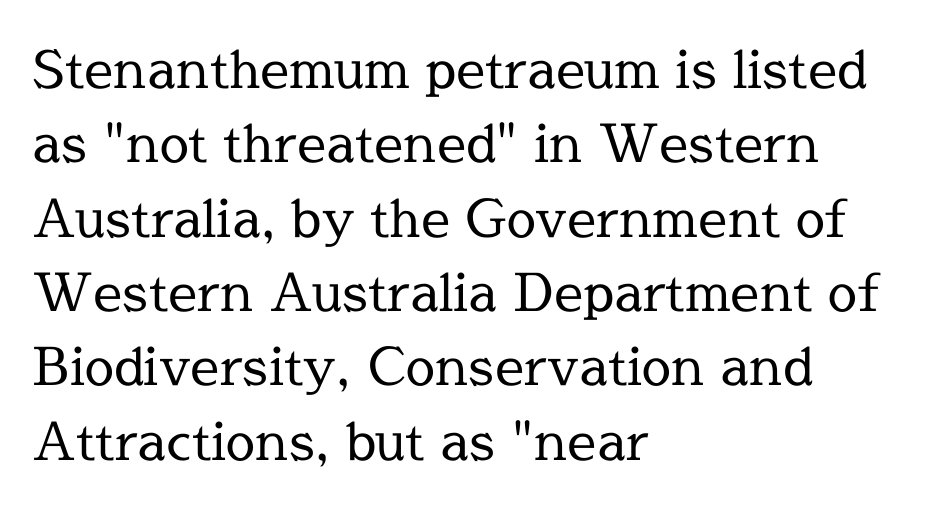
{"serif": "yes", "italic": "no", "bold": "no", "weight": "regular", "width": "normal", "x_height": "medium", "monospaced": "no", "underline": "no", "align": "left", "line_spacing": "normal", "line_spacing_ratio": 1.43, "letter_spacing": "normal", "letter_spacing_em": 0.0, "glyph_px": 52}
